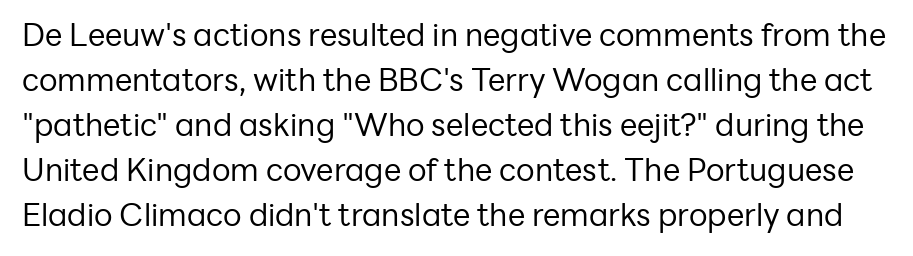
The image shows 31 px regular-weight sans-serif type, upright; set normal line spacing (1.45x), normal letter spacing, not underlined; low stroke contrast and a medium x-height.
